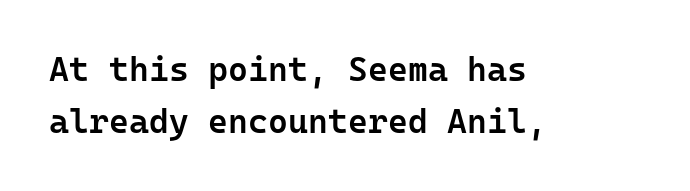
No word sits above an underline. The text was rendered using a sans face with plain stroke endings. The block of text has a typical density, with ordinary space between rows. Compared with typical body copy, the letter spacing here is the same.
